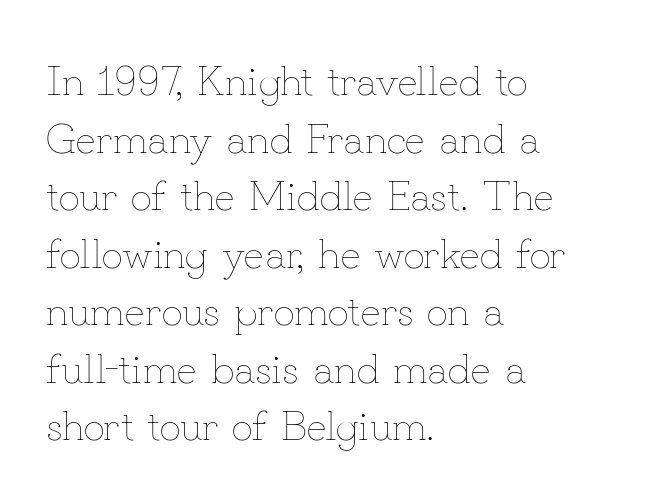
Left-aligned paragraph, ragged on the right. Vertical strokes here are truly vertical. Each row of text sits above clean, open space. The letters look calm and open, with moderate or lighter stems.
